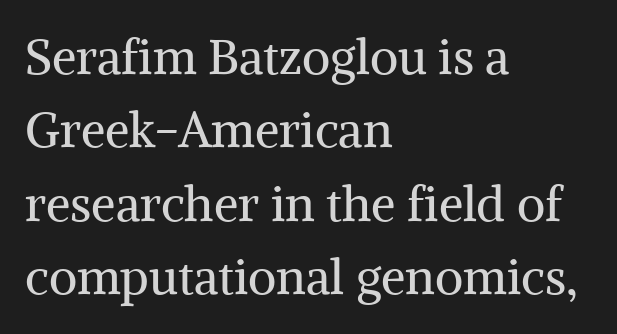
The rows are spaced the way most documents space them. The rendering shows small feet on the letterforms — a serif design. This is roman type, the default non-slanted kind. Looks like regular typesetting: each glyph gets only the width it needs.
